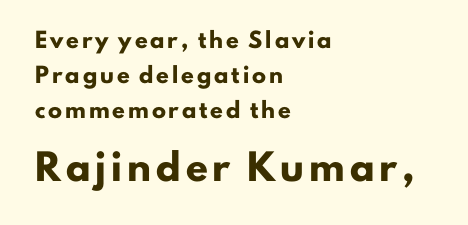
Q: Is the text bold? A: Yes.
Q: Is the text italic (slanted)? A: No, it is upright.
Q: Is the text underlined? A: No.
Q: How is the paragraph aligned? A: Left-aligned.
Q: Is the spacing between letters normal or unusually wide? A: Unusually wide.
Q: Is the spacing between lines tight, normal or loose? A: Loose.
Q: Which block of text is set in a larger size, the first (top) or the second (bottom)? A: The second (bottom) one.
